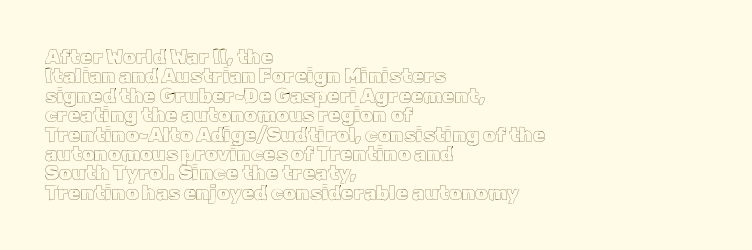
Q: Is the text italic (slanted)? A: No, it is upright.
Q: Is the text underlined? A: No.
Q: How is the paragraph aligned? A: Left-aligned.
Q: Is the spacing between letters normal or unusually wide? A: Normal.
Q: Is the spacing between lines tight, normal or loose? A: Tight.
